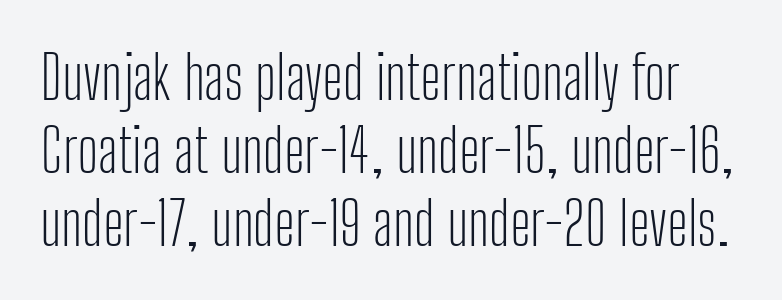
The image shows 60 px light, condensed sans-serif type, upright; set line spacing 1.22x, normal letter spacing, not underlined; low stroke contrast and a medium x-height.
